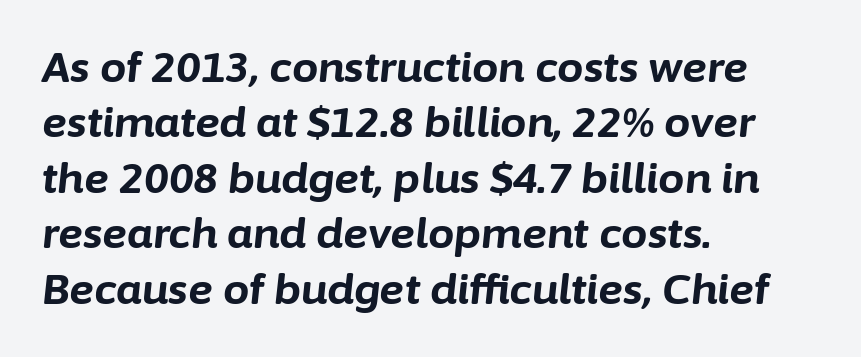
Q: Is the text bold? A: Yes.
Q: Is the text italic (slanted)? A: Yes, it leans right by about 6 degrees.
Q: Is the text underlined? A: No.
Q: How is the paragraph aligned? A: Left-aligned.
Q: Is the spacing between letters normal or unusually wide? A: Normal.
Q: Is the spacing between lines tight, normal or loose? A: Normal.
Q: Width (condensed, normal, or wide)? A: Normal.
Q: Stroke contrast? A: Low.
Q: x-height? A: Medium.
Q: Monospaced? A: No.
